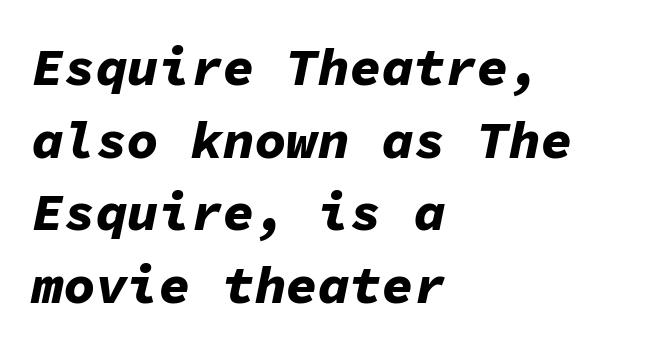
Q: Is the text bold? A: Yes.
Q: Is the text italic (slanted)? A: Yes, it leans right by about 11 degrees.
Q: Is the text underlined? A: No.
Q: How is the paragraph aligned? A: Left-aligned.
Q: Is the spacing between letters normal or unusually wide? A: Normal.
Q: Is the spacing between lines tight, normal or loose? A: Normal.
Q: Width (condensed, normal, or wide)? A: Normal.
Q: Stroke contrast? A: Low.
Q: x-height? A: Medium.
Q: Monospaced? A: Yes.
